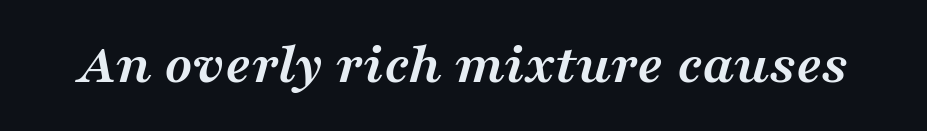
{"serif": "yes", "italic": "yes", "lean": "right", "slant_degrees": 16, "bold": "yes", "weight": "semibold", "width": "wide", "stroke_contrast": "medium", "x_height": "medium", "monospaced": "no", "underline": "no", "letter_spacing": "normal", "letter_spacing_em": 0.0, "glyph_px": 58}
